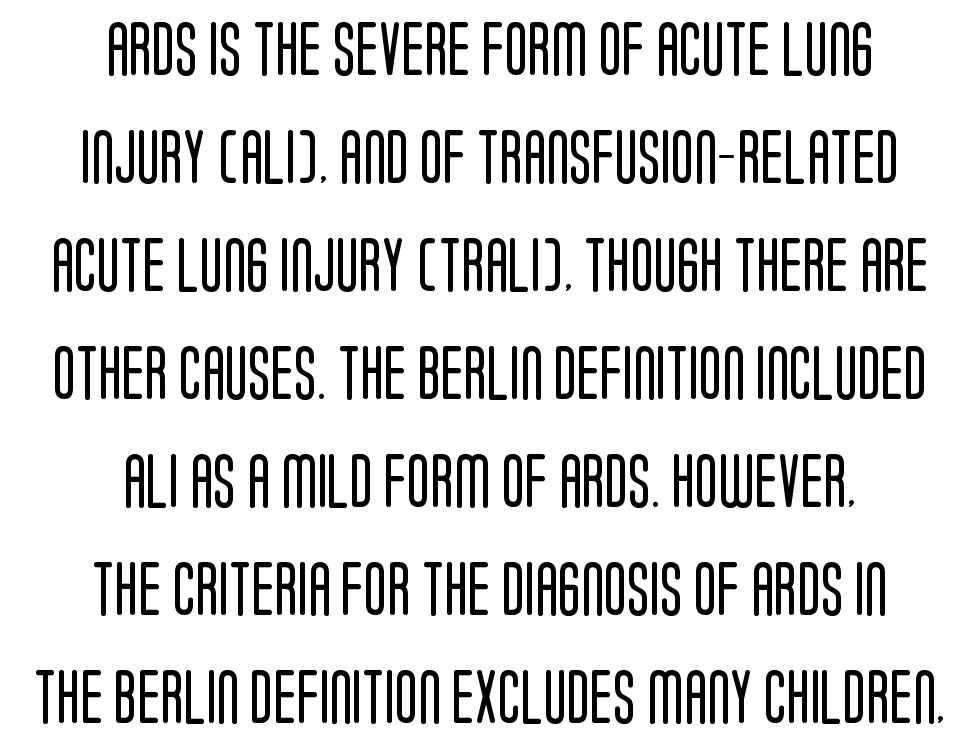
{"serif": "no", "italic": "no", "bold": "no", "weight": "regular", "width": "condensed", "stroke_contrast": "low", "x_height": "large", "monospaced": "no", "underline": "no", "align": "center", "line_spacing": "loose", "line_spacing_ratio": 2.0, "letter_spacing": "normal", "letter_spacing_em": 0.0, "glyph_px": 54}
